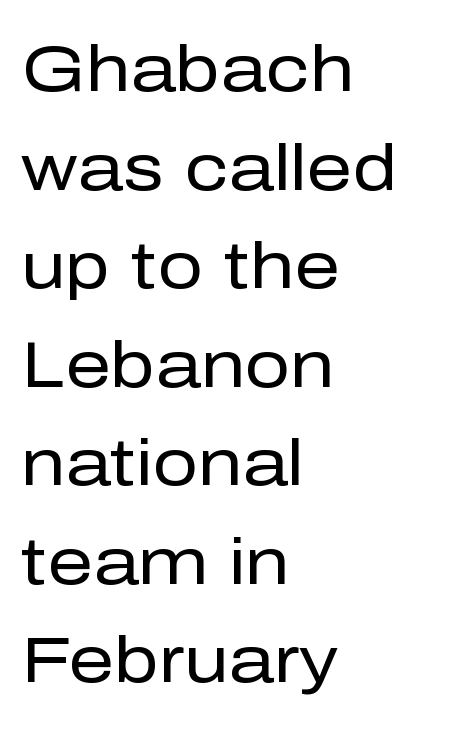
Baseline-to-baseline distance is the conventional proportion of letter height. You could not count columns in this text — the font is proportionally spaced. Inter-character spacing is left at the font's built-in metrics. The typesetting does not lean heavy: it is not bold. The font's upright variant was chosen for this text. Each letter's strokes conclude bluntly, with no projecting serifs.
